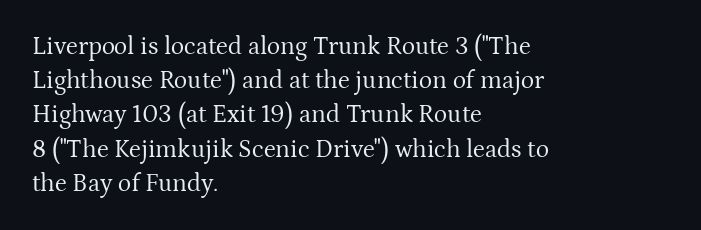
Q: Is the text bold? A: No.
Q: Is the text italic (slanted)? A: No, it is upright.
Q: Is the text underlined? A: No.
Q: How is the paragraph aligned? A: Left-aligned.
Q: Is the spacing between letters normal or unusually wide? A: Normal.
Q: Is the spacing between lines tight, normal or loose? A: Normal.
